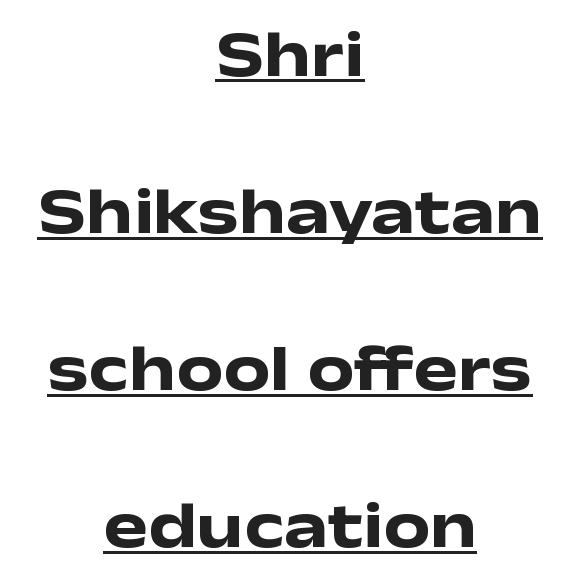
Baseline-to-baseline distance is far greater than the letter height. The text was rendered using a sans face with plain stroke endings. I'd describe the lettering as bold — thick and assertive. Posture: straight, roman, zero tilt. Nobody touched the tracking dial on this one. Short and long lines alike share a common midpoint.
